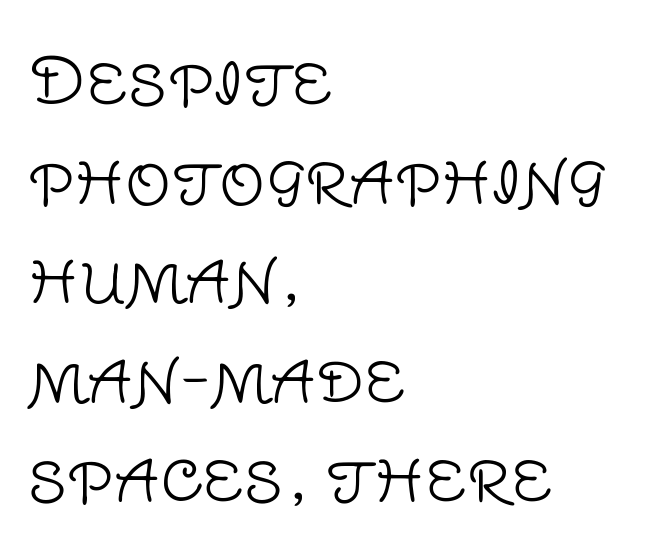
Q: Is the text bold? A: No.
Q: Is the text italic (slanted)? A: Yes.
Q: Is the typeface a serif or a sans-serif typeface? A: Sans-serif.
Q: Is the text underlined? A: No.
Q: How is the paragraph aligned? A: Left-aligned.
Q: Is the spacing between letters normal or unusually wide? A: Normal.
Q: Is the spacing between lines tight, normal or loose? A: Normal.
Q: Width (condensed, normal, or wide)? A: Normal.
Q: Stroke contrast? A: Low.
Q: x-height? A: Large.
Q: Monospaced? A: No.
